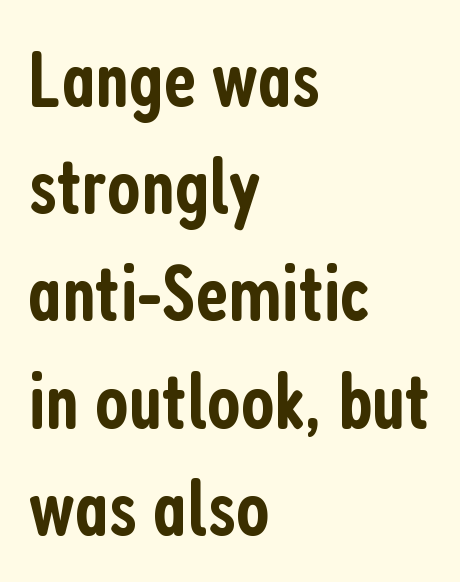
The image shows 80 px semibold, condensed sans-serif type, upright; set left-aligned, normal line spacing (1.34x), normal letter spacing, not underlined; low stroke contrast and a medium x-height.
